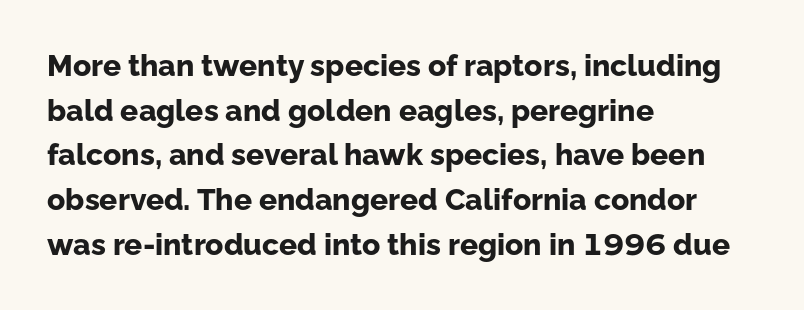
The passage shown is not underscored anywhere. In terms of weight, the rendering is a true, heavy bold. This rendering leaves character spacing at its baseline value. Character widths vary here, with narrow letters taking less room than wide ones.
